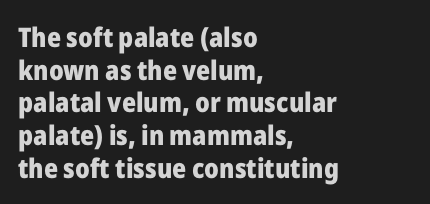
Q: Is the text bold? A: Yes.
Q: Is the text italic (slanted)? A: No, it is upright.
Q: Is the text underlined? A: No.
Q: How is the paragraph aligned? A: Left-aligned.
Q: Is the spacing between letters normal or unusually wide? A: Normal.
